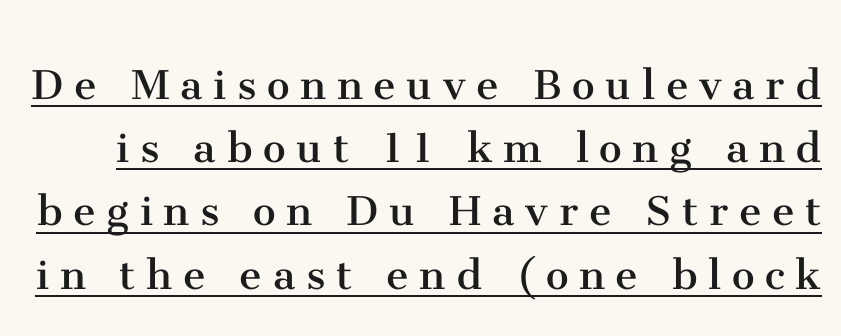
{"serif": "yes", "italic": "no", "bold": "no", "weight": "regular", "width": "normal", "stroke_contrast": "medium", "x_height": "medium", "monospaced": "no", "underline": "yes", "line_spacing_ratio": 1.24, "letter_spacing": "wide", "letter_spacing_em": 0.21, "glyph_px": 51}
